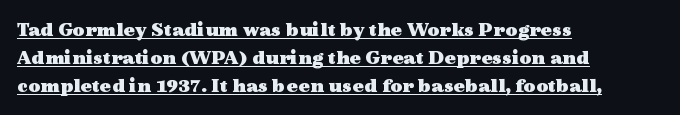
The image shows 21 px bold type, upright; set left-aligned, normal line spacing (1.34x), normal letter spacing, underlined.
